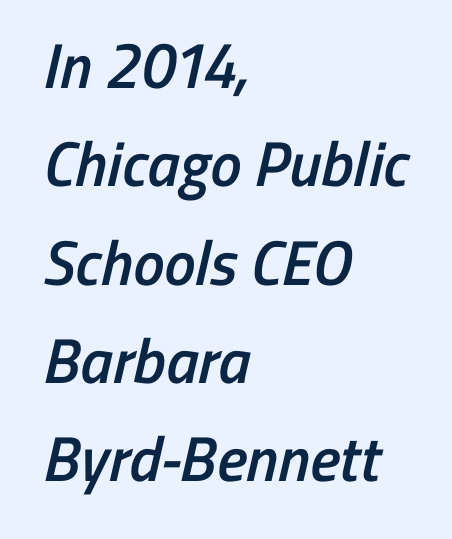
Q: Is the text bold? A: Semi-bold.
Q: Is the typeface a serif or a sans-serif typeface? A: Sans-serif.
Q: Is the text underlined? A: No.
Q: How is the paragraph aligned? A: Left-aligned.
Q: Is the spacing between letters normal or unusually wide? A: Normal.
Q: Is the spacing between lines tight, normal or loose? A: Normal.
Q: Width (condensed, normal, or wide)? A: Condensed.
Q: Stroke contrast? A: Low.
Q: x-height? A: Medium.
Q: Monospaced? A: No.
